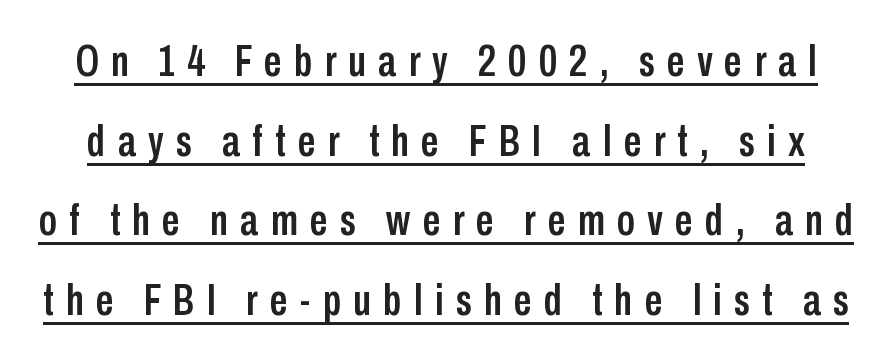
The image shows 45 px condensed sans-serif type, upright; set line spacing 1.77x, unusually wide letter spacing (+0.27 em), underlined; low stroke contrast and a medium x-height.
